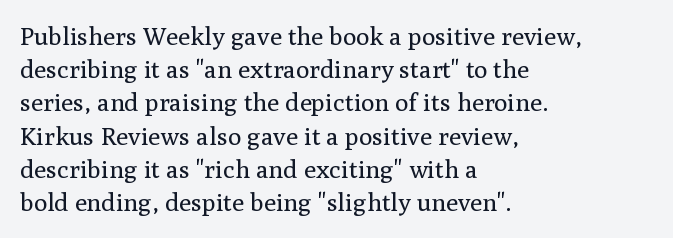
The image shows 25 px text type, upright; set left-aligned, normal line spacing (1.33x), normal letter spacing, not underlined.
